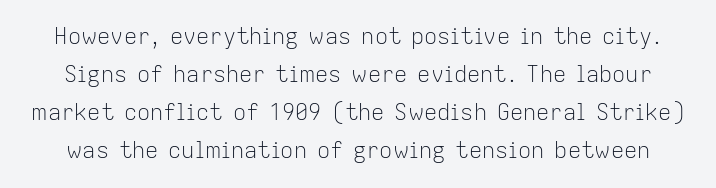
The lettering stays uniformly vertical, giving the passage a roman look. Letter spacing: default. The typeface has the unassuming heft of standard copy or less. The passage shown is not underscored anywhere.
